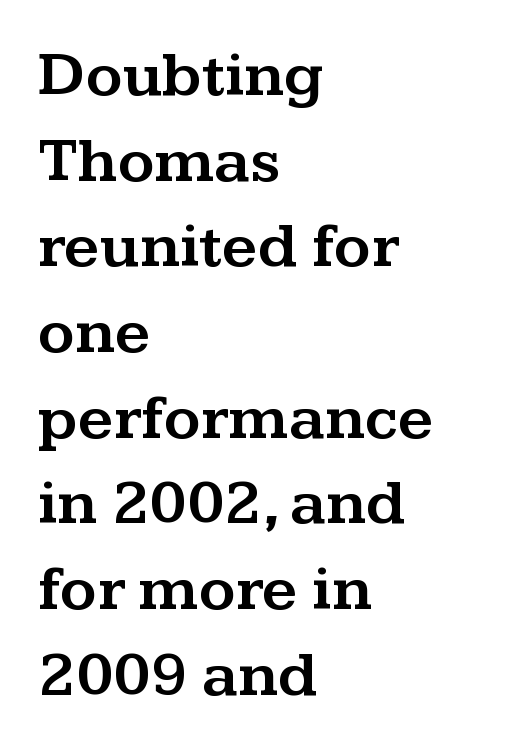
{"serif": "yes", "italic": "no", "width": "wide", "stroke_contrast": "medium", "x_height": "medium", "monospaced": "no", "underline": "no", "align": "left", "line_spacing": "normal", "line_spacing_ratio": 1.36, "letter_spacing": "normal", "letter_spacing_em": 0.0, "glyph_px": 63}
